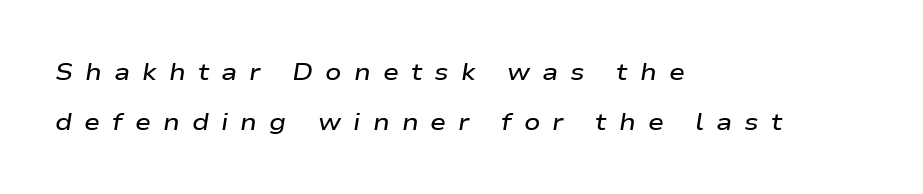
The horizontal fit of the characters is loose and conspicuously gappy. Line starts are locked; line ends wander. It's the slanting kind of type. A typesetter would call this leading open, well beyond the default. Strokes here are thickened, but only to semibold level.
